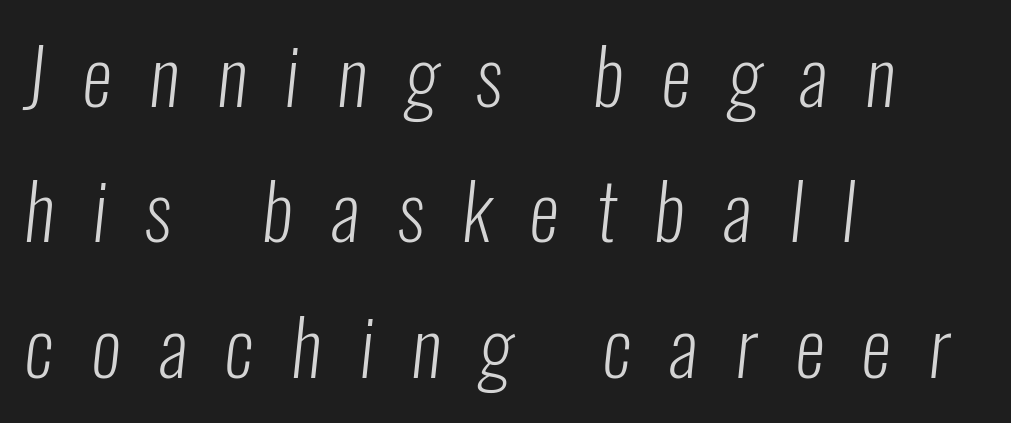
Q: Is the text bold? A: No.
Q: Is the typeface a serif or a sans-serif typeface? A: Sans-serif.
Q: Is the text underlined? A: No.
Q: How is the paragraph aligned? A: Left-aligned.
Q: Is the spacing between letters normal or unusually wide? A: Unusually wide.
Q: Width (condensed, normal, or wide)? A: Condensed.
Q: Stroke contrast? A: Low.
Q: x-height? A: Medium.
Q: Monospaced? A: No.
